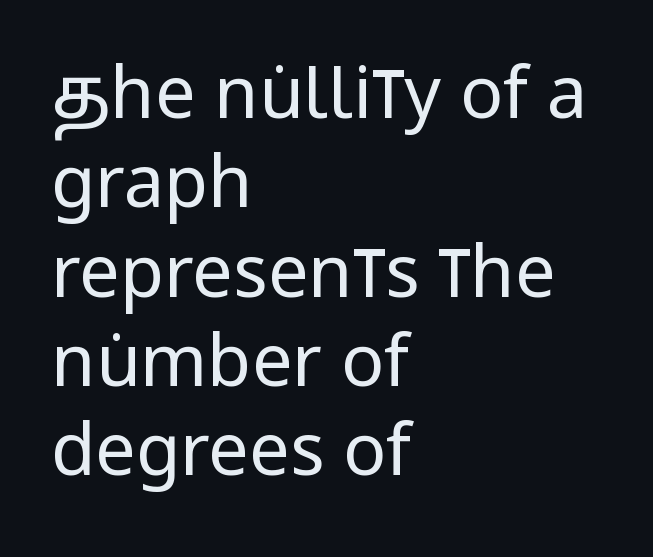
The image shows 72 px regular-weight, condensed sans-serif type, upright; set left-aligned, line spacing 1.24x, normal letter spacing, not underlined; low stroke contrast and a large x-height.
